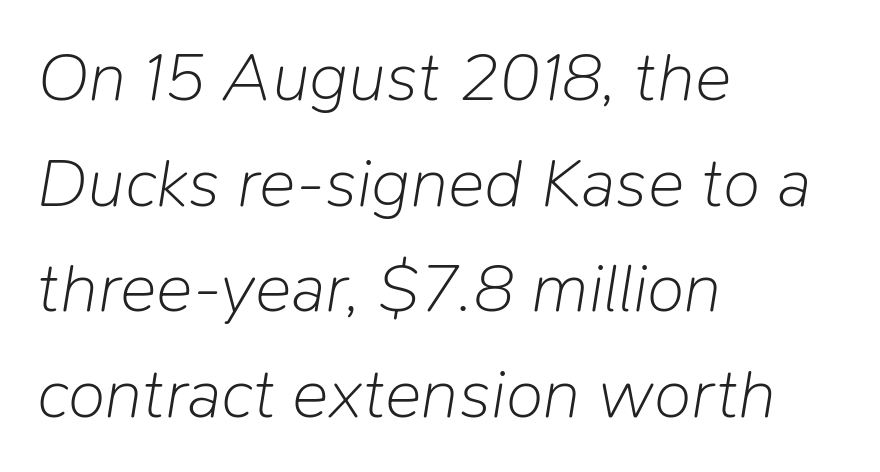
{"italic": "yes", "lean": "right", "slant_degrees": 9, "bold": "no", "weight": "light", "width": "normal", "stroke_contrast": "low", "x_height": "medium", "monospaced": "no", "underline": "no", "align": "left", "line_spacing": "normal", "line_spacing_ratio": 1.53, "letter_spacing": "normal", "letter_spacing_em": 0.0, "glyph_px": 69}
